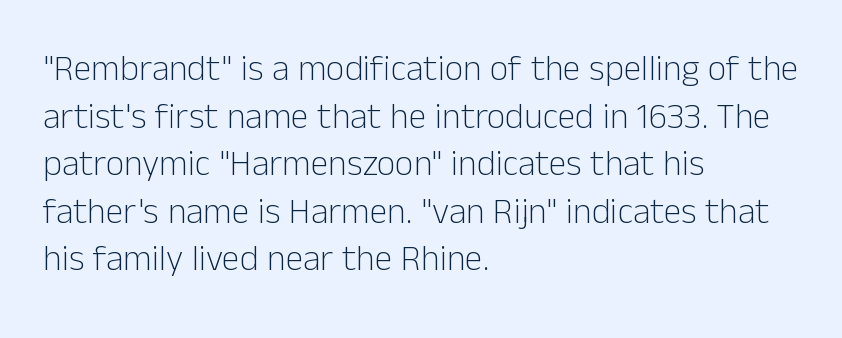
Stroke terminals: plain, sans-serif. A typesetter would call this proportional, since set widths differ per character. Nothing unusual about the tracking: characters are spaced as the font intends. The passage shown is not underscored anywhere. Each stroke keeps to a modest, everyday thickness or less.
